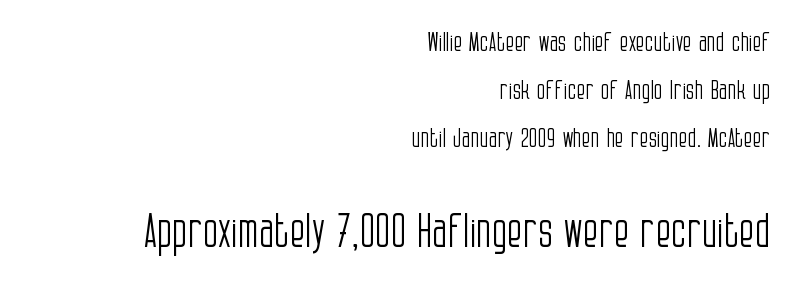
{"serif": "no", "italic": "no", "bold": "no", "weight": "light", "width": "condensed", "stroke_contrast": "low", "x_height": "large", "monospaced": "no", "underline": "no", "align": "right", "line_spacing_ratio": 1.85, "letter_spacing": "normal", "letter_spacing_em": 0.0, "larger_block": "second", "size_ratio": 1.73, "glyph_px": 45}
